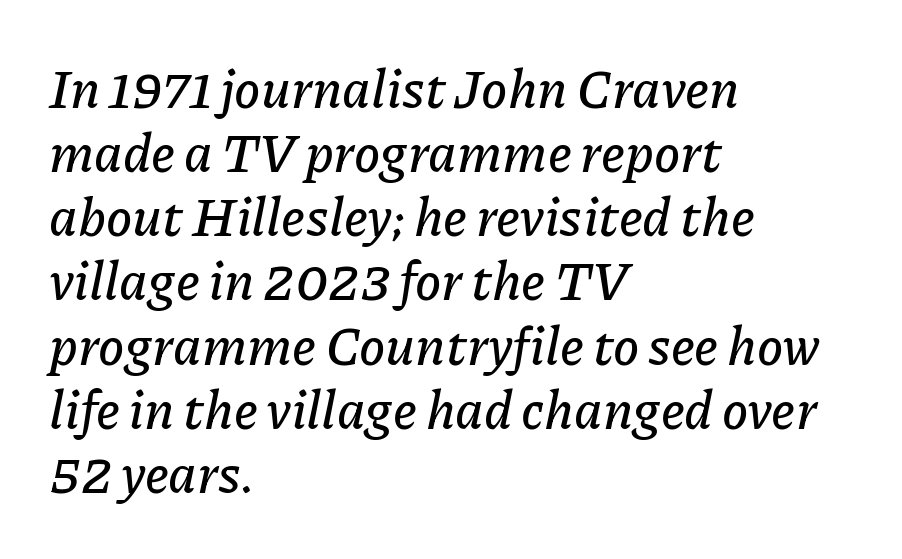
Q: Is the text italic (slanted)? A: Yes, it leans right by about 11 degrees.
Q: Is the text underlined? A: No.
Q: How is the paragraph aligned? A: Left-aligned.
Q: Is the spacing between letters normal or unusually wide? A: Normal.
Q: Width (condensed, normal, or wide)? A: Normal.
Q: Stroke contrast? A: Low.
Q: x-height? A: Medium.
Q: Monospaced? A: No.
